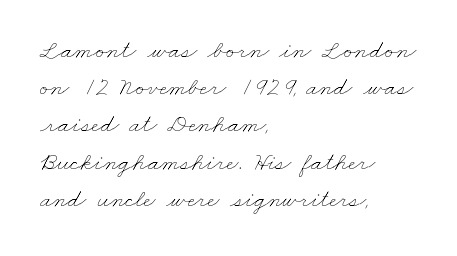
The block of text has a typical density, with ordinary space between rows. A student would call this left alignment; a typographer would say flush left, rag right. Compared with typical body copy, the letter spacing here is the same. The glyphs are unaccompanied by any horizontal stroke below them. Nothing heavy about these letters — not bold at all.
